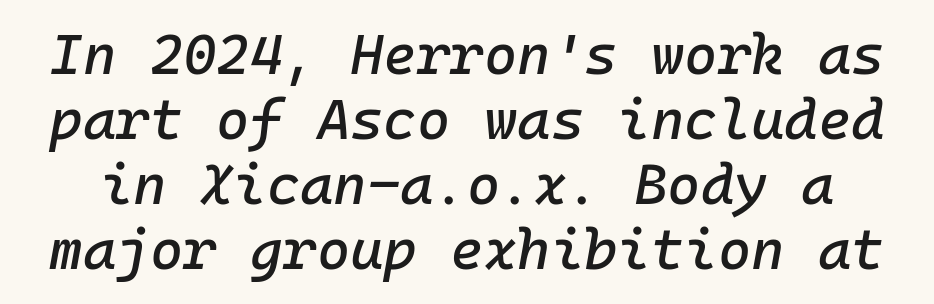
{"italic": "yes", "lean": "right", "slant_degrees": 10, "width": "normal", "stroke_contrast": "low", "x_height": "medium", "monospaced": "yes", "underline": "no", "line_spacing": "tight", "line_spacing_ratio": 1.14, "letter_spacing": "normal", "letter_spacing_em": 0.0, "glyph_px": 57}
